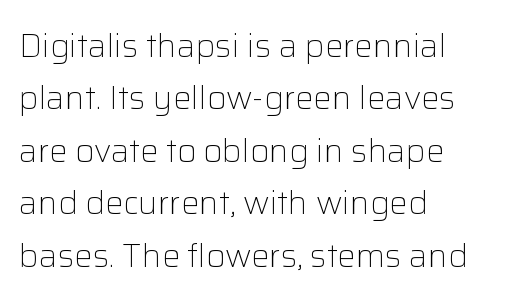
{"serif": "no", "italic": "no", "bold": "no", "weight": "light", "width": "normal", "stroke_contrast": "low", "x_height": "medium", "monospaced": "no", "underline": "no", "align": "left", "line_spacing": "normal", "line_spacing_ratio": 1.59, "letter_spacing": "normal", "letter_spacing_em": 0.0, "glyph_px": 33}
